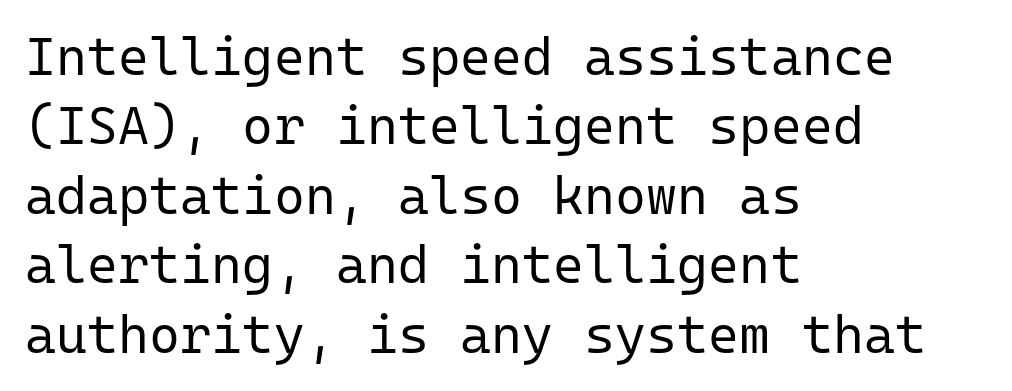
Q: Is the text bold? A: No.
Q: Is the text italic (slanted)? A: No, it is upright.
Q: Is the typeface a serif or a sans-serif typeface? A: Sans-serif.
Q: Is the text underlined? A: No.
Q: How is the paragraph aligned? A: Left-aligned.
Q: Is the spacing between letters normal or unusually wide? A: Normal.
Q: Is the spacing between lines tight, normal or loose? A: Normal.
Q: Width (condensed, normal, or wide)? A: Normal.
Q: Stroke contrast? A: Low.
Q: x-height? A: Medium.
Q: Monospaced? A: Yes.
